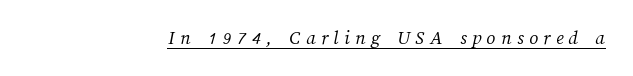
Q: Is the text bold? A: No.
Q: Is the text underlined? A: Yes.
Q: Is the spacing between letters normal or unusually wide? A: Unusually wide.
